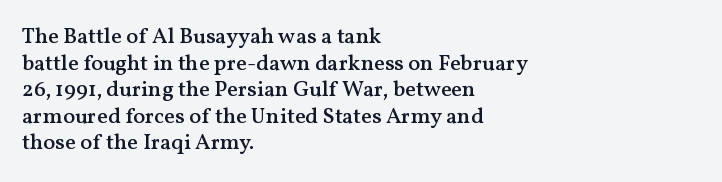
{"italic": "no", "bold": "semi", "underline": "no", "align": "left", "line_spacing_ratio": 1.21, "letter_spacing": "normal", "letter_spacing_em": 0.0, "glyph_px": 22}
